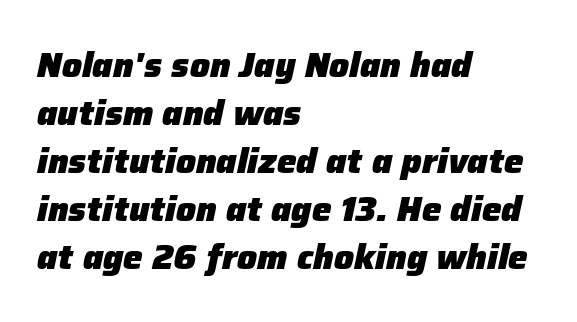
The image shows 35 px heavy type, italic (leaning right); set left-aligned, normal line spacing (1.37x), normal letter spacing, not underlined; low stroke contrast and a medium x-height.
